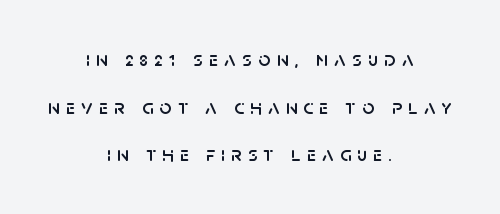
Q: Is the text italic (slanted)? A: No, it is upright.
Q: Is the text underlined? A: No.
Q: How is the paragraph aligned? A: Centered.
Q: Is the spacing between letters normal or unusually wide? A: Unusually wide.
Q: Is the spacing between lines tight, normal or loose? A: Loose.
